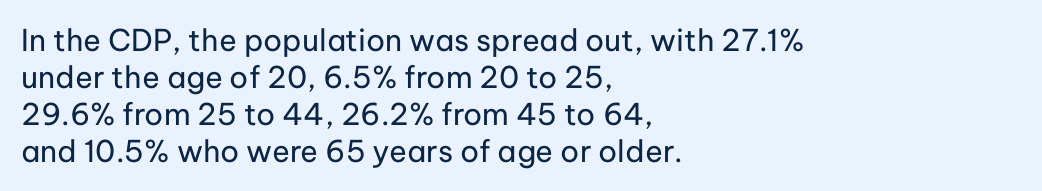
The image shows 30 px regular-weight sans-serif type, upright; set left-aligned, line spacing 1.23x, normal letter spacing, not underlined; low stroke contrast and a medium x-height.
